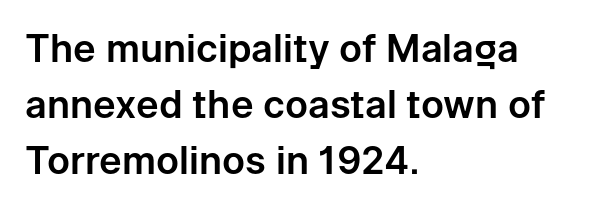
Q: Is the text italic (slanted)? A: No, it is upright.
Q: Is the typeface a serif or a sans-serif typeface? A: Sans-serif.
Q: Is the text underlined? A: No.
Q: How is the paragraph aligned? A: Left-aligned.
Q: Is the spacing between letters normal or unusually wide? A: Normal.
Q: Is the spacing between lines tight, normal or loose? A: Normal.
Q: Width (condensed, normal, or wide)? A: Normal.
Q: Stroke contrast? A: Low.
Q: x-height? A: Medium.
Q: Monospaced? A: No.
